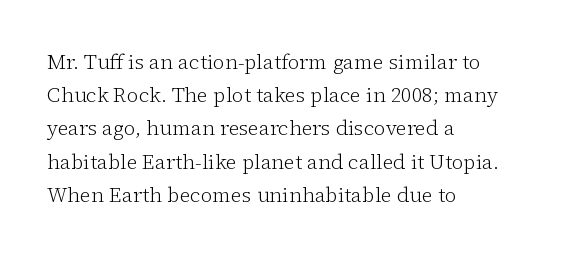
The image shows 21 px text type, upright; set left-aligned, normal line spacing (1.58x), normal letter spacing, not underlined.
